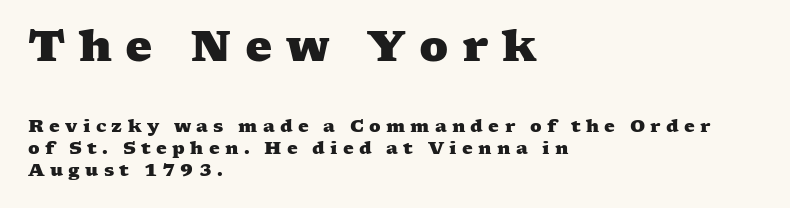
{"serif": "yes", "bold": "yes", "weight": "heavy", "width": "wide", "stroke_contrast": "medium", "x_height": "medium", "monospaced": "no", "underline": "no", "align": "left", "line_spacing": "normal", "line_spacing_ratio": 1.29, "letter_spacing": "wide", "letter_spacing_em": 0.31, "larger_block": "first", "size_ratio": 2.53, "glyph_px": 43}
